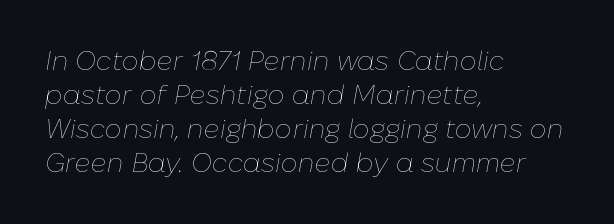
{"italic": "yes", "lean": "right", "slant_degrees": 10, "bold": "no", "underline": "no", "align": "left", "line_spacing": "normal", "line_spacing_ratio": 1.26, "letter_spacing": "normal", "letter_spacing_em": 0.0, "glyph_px": 27}
